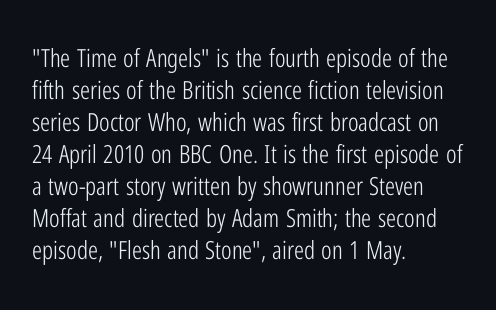
{"italic": "no", "bold": "no", "underline": "no", "align": "left", "line_spacing": "normal", "line_spacing_ratio": 1.28, "letter_spacing": "normal", "letter_spacing_em": 0.0, "glyph_px": 25}
